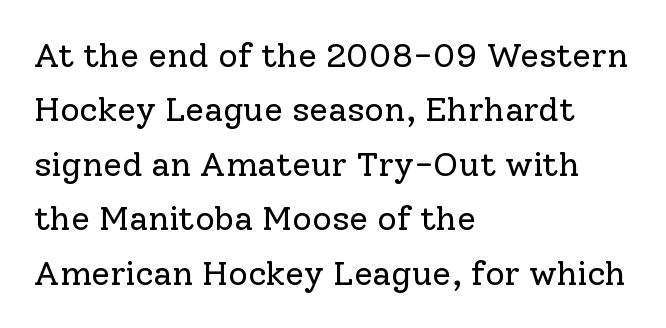
{"serif": "yes", "italic": "no", "bold": "no", "weight": "regular", "width": "normal", "stroke_contrast": "low", "x_height": "medium", "monospaced": "no", "underline": "no", "align": "left", "line_spacing": "normal", "line_spacing_ratio": 1.6, "letter_spacing": "normal", "letter_spacing_em": 0.0, "glyph_px": 34}
